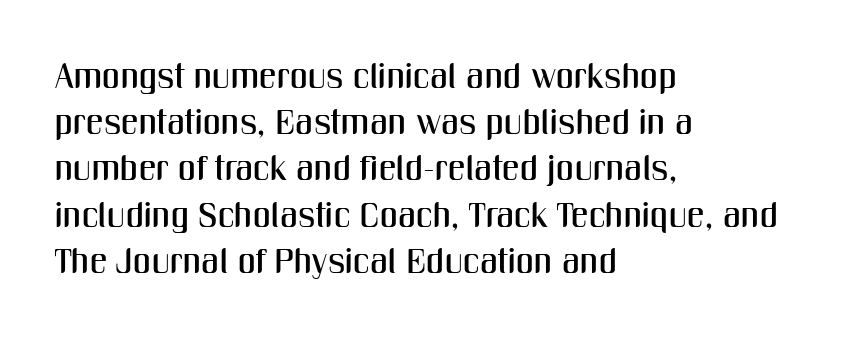
{"serif": "no", "italic": "no", "width": "condensed", "stroke_contrast": "medium", "x_height": "medium", "monospaced": "no", "underline": "no", "align": "left", "line_spacing": "normal", "line_spacing_ratio": 1.32, "letter_spacing": "normal", "letter_spacing_em": 0.0, "glyph_px": 35}
